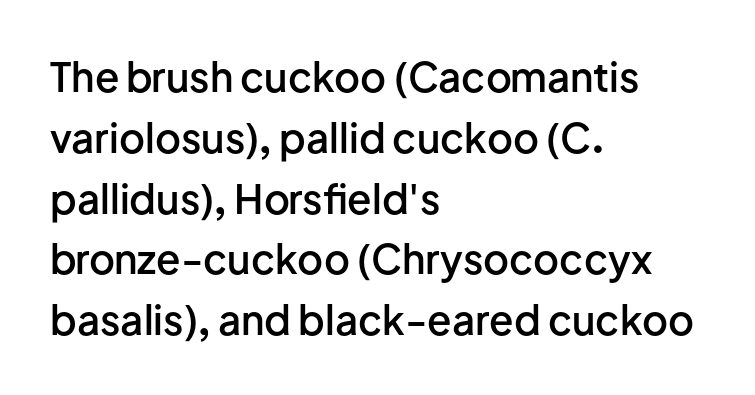
Q: Is the text bold? A: Semi-bold.
Q: Is the text italic (slanted)? A: No, it is upright.
Q: Is the typeface a serif or a sans-serif typeface? A: Sans-serif.
Q: Is the text underlined? A: No.
Q: How is the paragraph aligned? A: Left-aligned.
Q: Is the spacing between letters normal or unusually wide? A: Normal.
Q: Is the spacing between lines tight, normal or loose? A: Normal.
Q: Width (condensed, normal, or wide)? A: Normal.
Q: Stroke contrast? A: Low.
Q: x-height? A: Medium.
Q: Monospaced? A: No.
